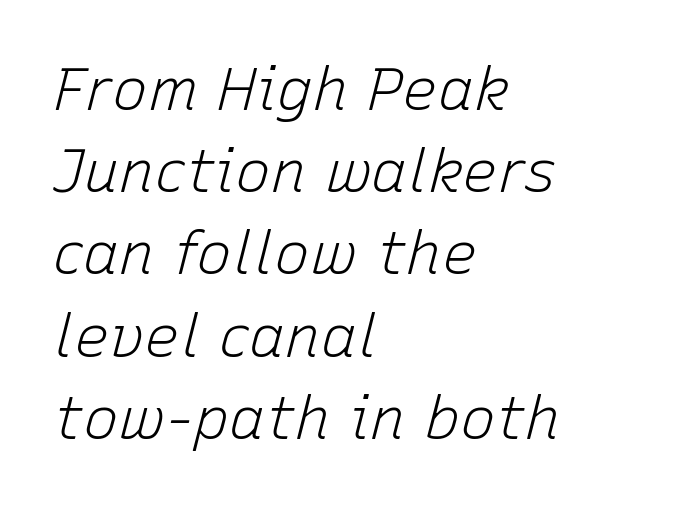
Q: Is the text bold? A: No.
Q: Is the text italic (slanted)? A: Yes, it leans right by about 15 degrees.
Q: Is the text underlined? A: No.
Q: How is the paragraph aligned? A: Left-aligned.
Q: Is the spacing between letters normal or unusually wide? A: Normal.
Q: Is the spacing between lines tight, normal or loose? A: Normal.
Q: Width (condensed, normal, or wide)? A: Normal.
Q: Stroke contrast? A: Low.
Q: x-height? A: Medium.
Q: Monospaced? A: No.
